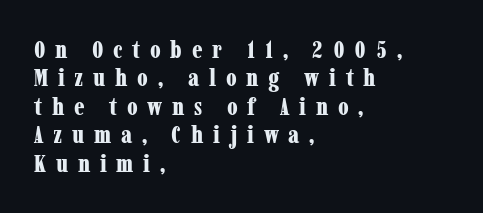
{"italic": "no", "bold": "yes", "underline": "no", "align": "left", "line_spacing": "tight", "line_spacing_ratio": 1.14, "letter_spacing": "wide", "letter_spacing_em": 0.39, "glyph_px": 25}
